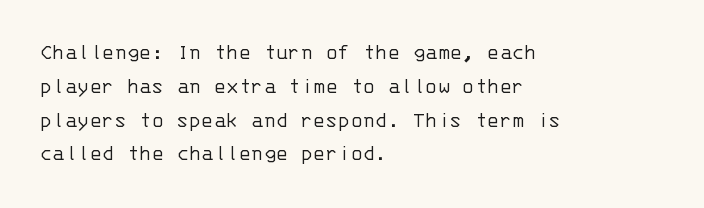
{"italic": "no", "bold": "no", "underline": "no", "align": "left", "line_spacing": "normal", "line_spacing_ratio": 1.47, "letter_spacing": "normal", "letter_spacing_em": 0.0, "glyph_px": 23}
